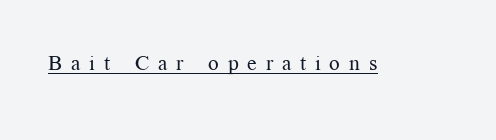
Q: Is the text bold? A: No.
Q: Is the text italic (slanted)? A: No, it is upright.
Q: Is the text underlined? A: Yes.
Q: Is the spacing between letters normal or unusually wide? A: Unusually wide.
